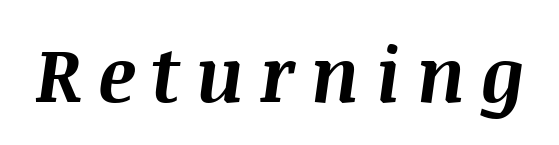
Loose tracking; the words dissolve into strings of separated letters. No word sits above an underline. Typographic density is high because the face is bold. The glyphs look as if they've been sheared to an angle. These lines are rendered in a variable-pitch font.
